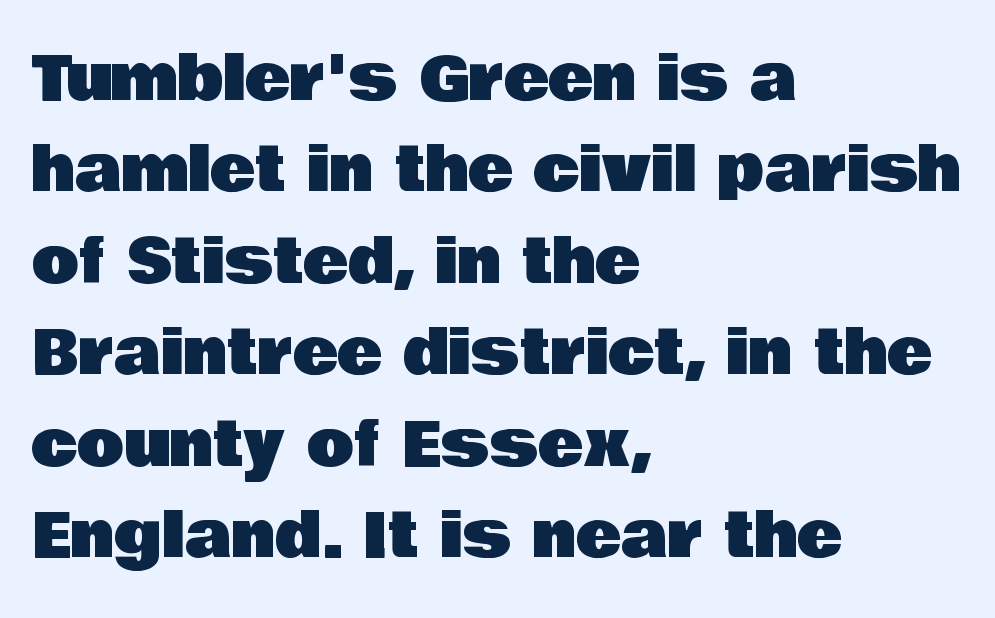
{"serif": "no", "italic": "no", "width": "normal", "stroke_contrast": "low", "x_height": "large", "monospaced": "no", "underline": "no", "align": "left", "line_spacing": "normal", "line_spacing_ratio": 1.5, "letter_spacing": "normal", "letter_spacing_em": 0.0, "glyph_px": 61}
